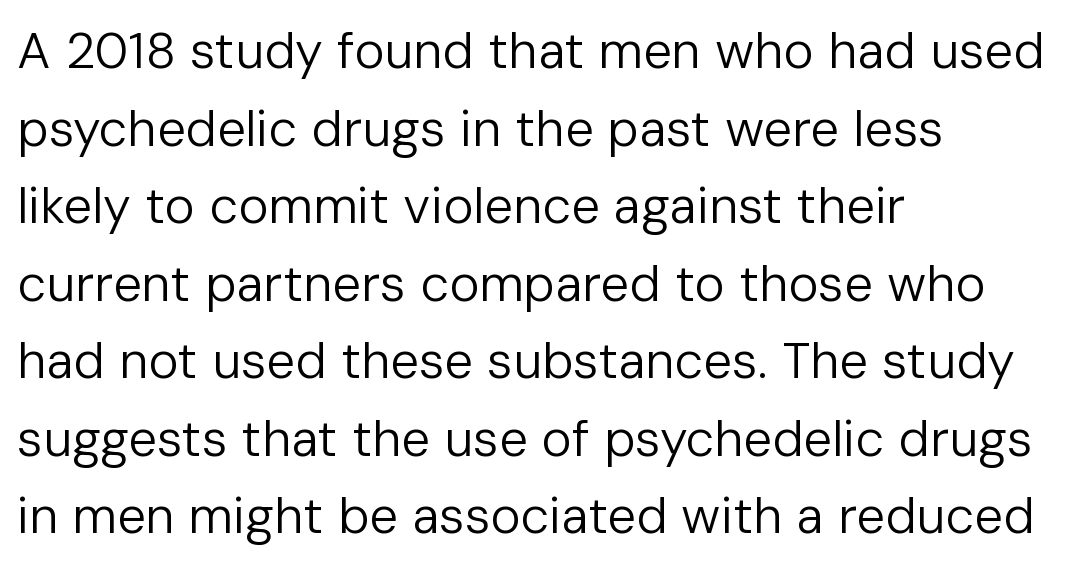
Q: Is the text bold? A: No.
Q: Is the text italic (slanted)? A: No, it is upright.
Q: Is the typeface a serif or a sans-serif typeface? A: Sans-serif.
Q: Is the text underlined? A: No.
Q: How is the paragraph aligned? A: Left-aligned.
Q: Is the spacing between letters normal or unusually wide? A: Normal.
Q: Is the spacing between lines tight, normal or loose? A: Normal.
Q: Width (condensed, normal, or wide)? A: Normal.
Q: Stroke contrast? A: Low.
Q: x-height? A: Medium.
Q: Monospaced? A: No.
